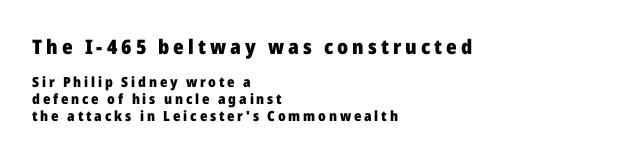
The image shows 20 px bold type, upright; set left-aligned, line spacing 1.21x, unusually wide letter spacing (+0.2 em), not underlined; the first (top) block is 1.43x larger.
